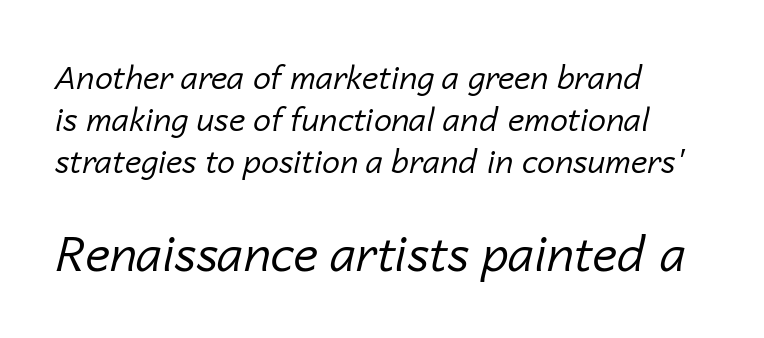
How are the letters spaced? Ordinarily, with no added tracking. Is this a fixed-width face? No — the glyphs have proportional, varying widths. Type size steps up from the first block to the second. This block has exactly the height ordinary leading produces. Italic: yes, the glyphs are oblique. The passage shown is not underscored anywhere.
